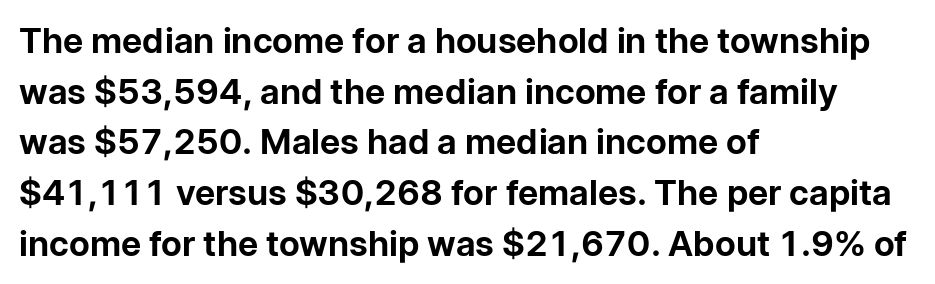
Q: Is the text bold? A: Yes.
Q: Is the text italic (slanted)? A: No, it is upright.
Q: Is the typeface a serif or a sans-serif typeface? A: Sans-serif.
Q: Is the text underlined? A: No.
Q: How is the paragraph aligned? A: Left-aligned.
Q: Is the spacing between letters normal or unusually wide? A: Normal.
Q: Is the spacing between lines tight, normal or loose? A: Normal.
Q: Width (condensed, normal, or wide)? A: Normal.
Q: Stroke contrast? A: Low.
Q: x-height? A: Medium.
Q: Monospaced? A: No.
